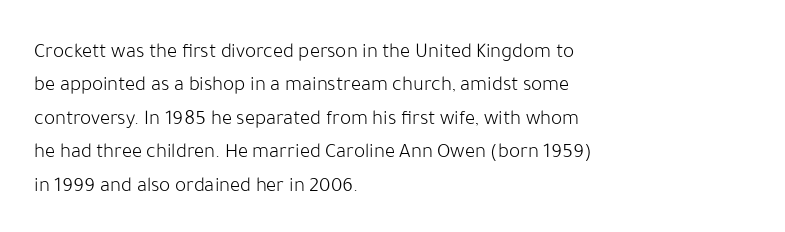
How would I describe the line gaps? Plain and ordinary. Weight: in the light-to-regular range. The type is set solid horizontally, with unmodified tracking. The lines are quadded left.
